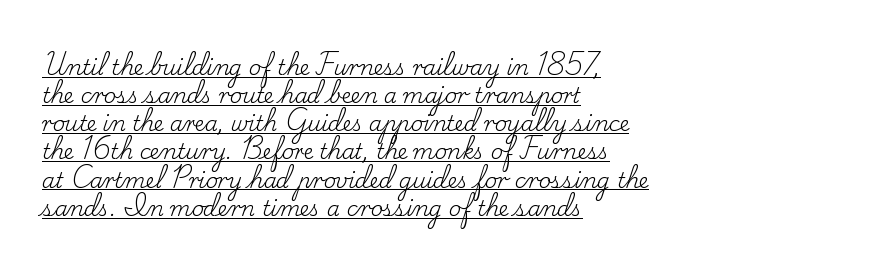
{"bold": "no", "underline": "yes", "align": "left", "line_spacing": "normal", "line_spacing_ratio": 1.34, "letter_spacing": "normal", "letter_spacing_em": 0.0, "glyph_px": 21}
